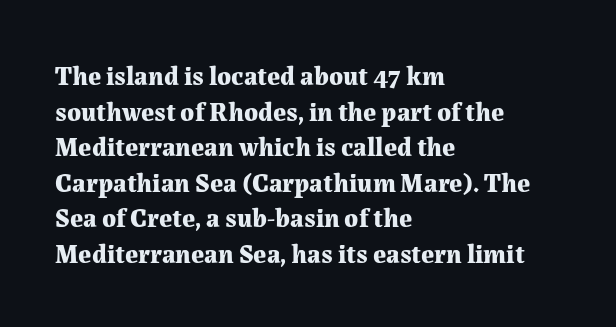
Q: Is the text bold? A: Yes.
Q: Is the text italic (slanted)? A: No, it is upright.
Q: Is the text underlined? A: No.
Q: How is the paragraph aligned? A: Left-aligned.
Q: Is the spacing between letters normal or unusually wide? A: Normal.
Q: Is the spacing between lines tight, normal or loose? A: Normal.
